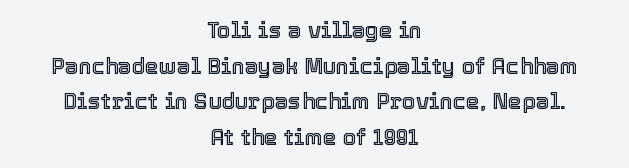
{"italic": "no", "underline": "no", "align": "center", "line_spacing": "normal", "line_spacing_ratio": 1.62, "letter_spacing": "normal", "letter_spacing_em": 0.0, "glyph_px": 22}
